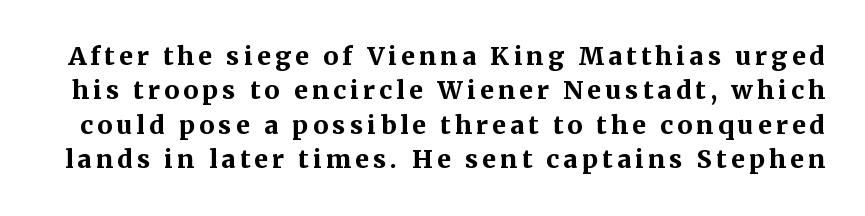
The image shows 25 px bold type, upright; set normal line spacing (1.38x), not underlined.
